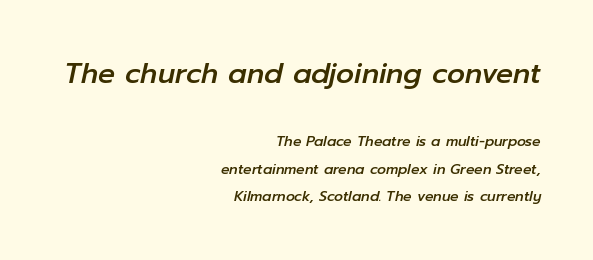
The image shows 28 px text type, italic (leaning right); set right-aligned, loose line spacing (1.98x), normal letter spacing, not underlined; the first (top) block is 2.0x larger; low stroke contrast and a medium x-height.
